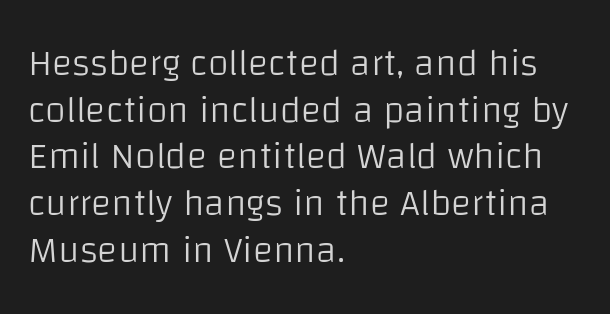
The image shows 38 px light sans-serif type, upright; set left-aligned, line spacing 1.23x, normal letter spacing, not underlined; low stroke contrast and a large x-height.
